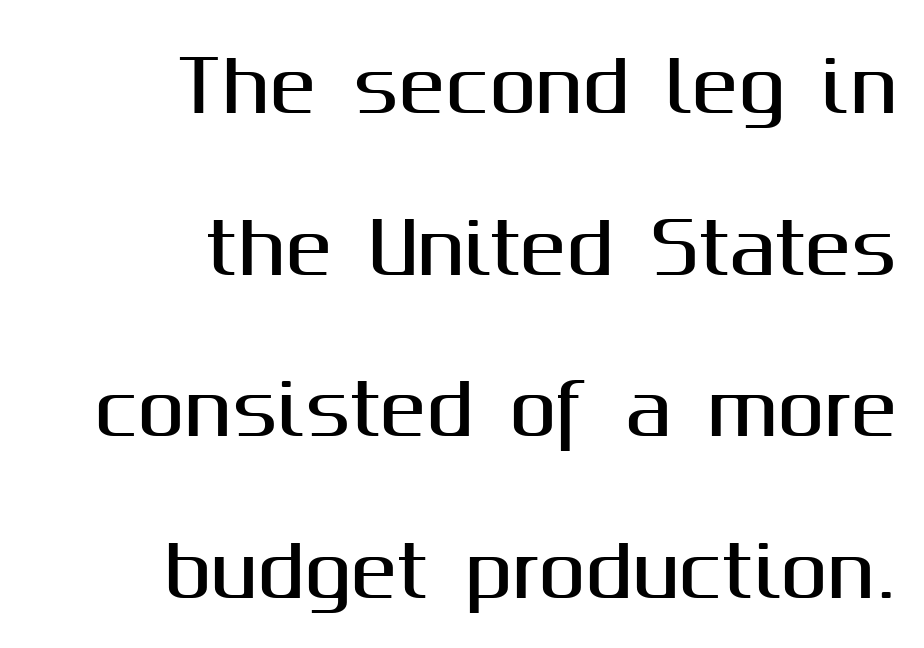
{"serif": "no", "italic": "no", "width": "normal", "stroke_contrast": "medium", "x_height": "medium", "monospaced": "no", "underline": "no", "align": "right", "line_spacing": "loose", "line_spacing_ratio": 2.31, "letter_spacing": "normal", "letter_spacing_em": 0.0, "glyph_px": 70}
